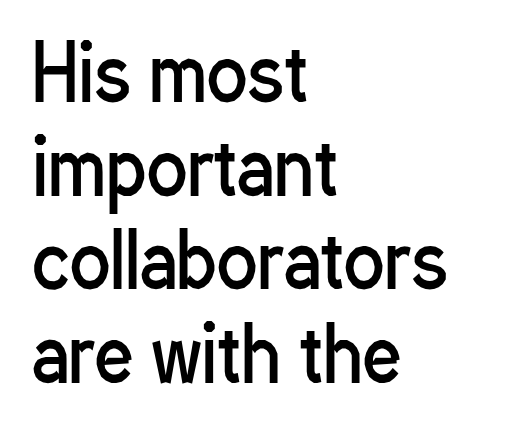
{"serif": "no", "italic": "no", "bold": "no", "weight": "regular", "width": "condensed", "stroke_contrast": "low", "x_height": "medium", "monospaced": "no", "underline": "no", "align": "left", "line_spacing": "normal", "line_spacing_ratio": 1.25, "letter_spacing": "normal", "letter_spacing_em": 0.0, "glyph_px": 75}
